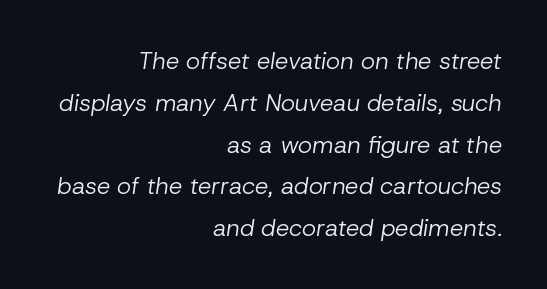
Q: Is the text bold? A: No.
Q: Is the text italic (slanted)? A: Yes, it leans right by about 8 degrees.
Q: Is the text underlined? A: No.
Q: How is the paragraph aligned? A: Right-aligned.
Q: Is the spacing between letters normal or unusually wide? A: Normal.
